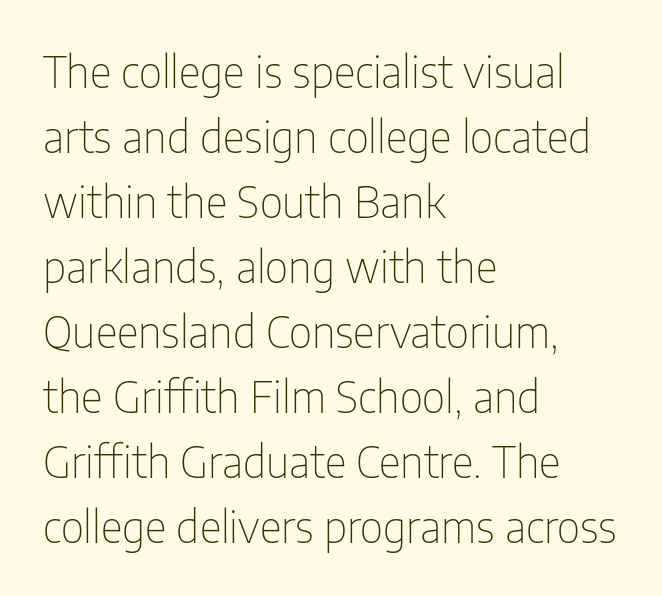
{"serif": "no", "italic": "no", "bold": "no", "weight": "thin", "width": "condensed", "stroke_contrast": "low", "x_height": "medium", "monospaced": "no", "underline": "no", "align": "left", "line_spacing": "normal", "line_spacing_ratio": 1.51, "letter_spacing": "normal", "letter_spacing_em": 0.0, "glyph_px": 43}
